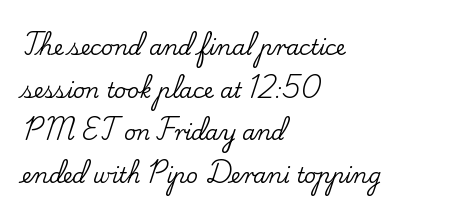
Q: Is the text italic (slanted)? A: Yes.
Q: Is the text underlined? A: No.
Q: How is the paragraph aligned? A: Left-aligned.
Q: Is the spacing between letters normal or unusually wide? A: Normal.
Q: Is the spacing between lines tight, normal or loose? A: Loose.
